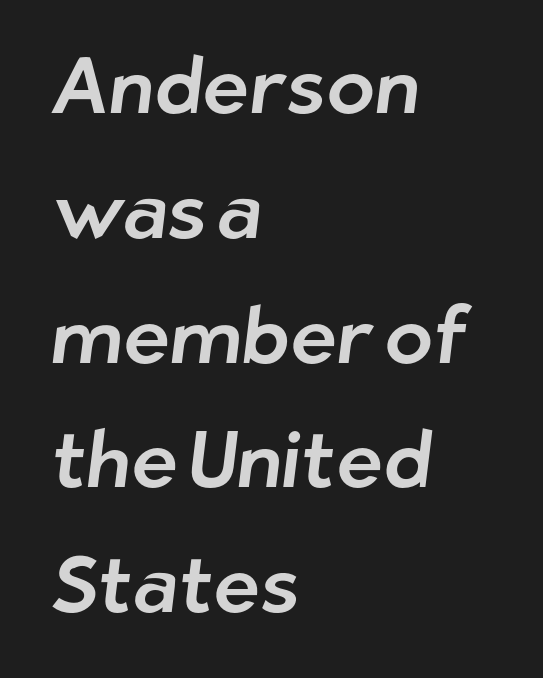
A student would call this left alignment; a typographer would say flush left, rag right. The area under the type is left untouched. Varying glyph widths throughout — classic text-font behaviour. Short note: letters normally spaced.
